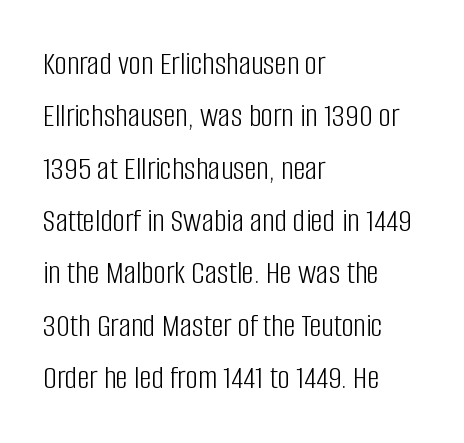
The image shows 34 px light, condensed sans-serif type, upright; set left-aligned, normal line spacing (1.54x), normal letter spacing, not underlined; low stroke contrast and a large x-height.
